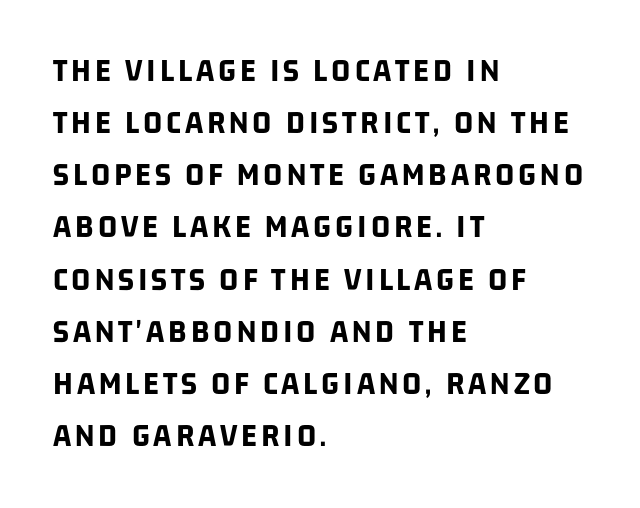
Q: Is the text bold? A: Yes.
Q: Is the typeface a serif or a sans-serif typeface? A: Sans-serif.
Q: Is the text underlined? A: No.
Q: How is the paragraph aligned? A: Left-aligned.
Q: Is the spacing between lines tight, normal or loose? A: Normal.
Q: Width (condensed, normal, or wide)? A: Condensed.
Q: Stroke contrast? A: Low.
Q: x-height? A: Large.
Q: Monospaced? A: No.
